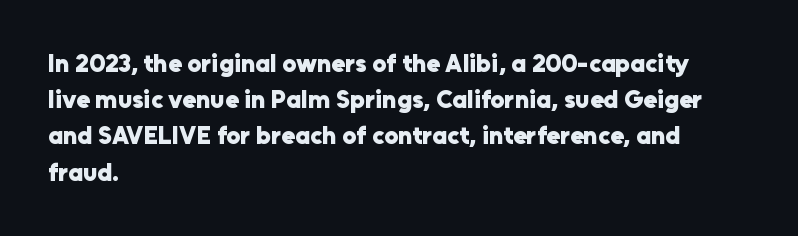
Typesetter's note: full bold, strokes at maximum text heaviness. Rendered with straight, roman letterforms. The line-height multiplier appears to be the usual default. Words appear dense and cohesive because spacing is normal. A student would call this left alignment; a typographer would say flush left, rag right. The baseline area is clear.
